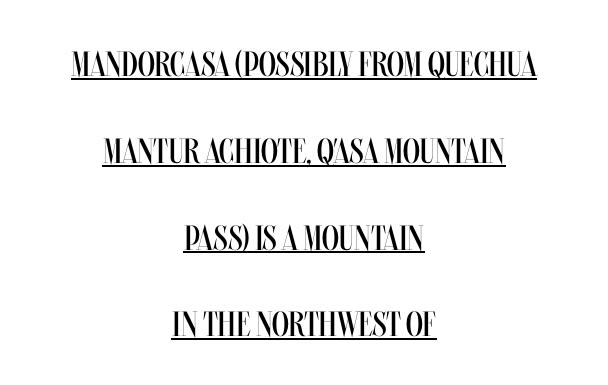
{"italic": "no", "bold": "no", "weight": "regular", "width": "condensed", "stroke_contrast": "medium", "x_height": "large", "monospaced": "no", "underline": "yes", "align": "center", "line_spacing": "loose", "line_spacing_ratio": 2.48, "letter_spacing": "normal", "letter_spacing_em": 0.0, "glyph_px": 35}
